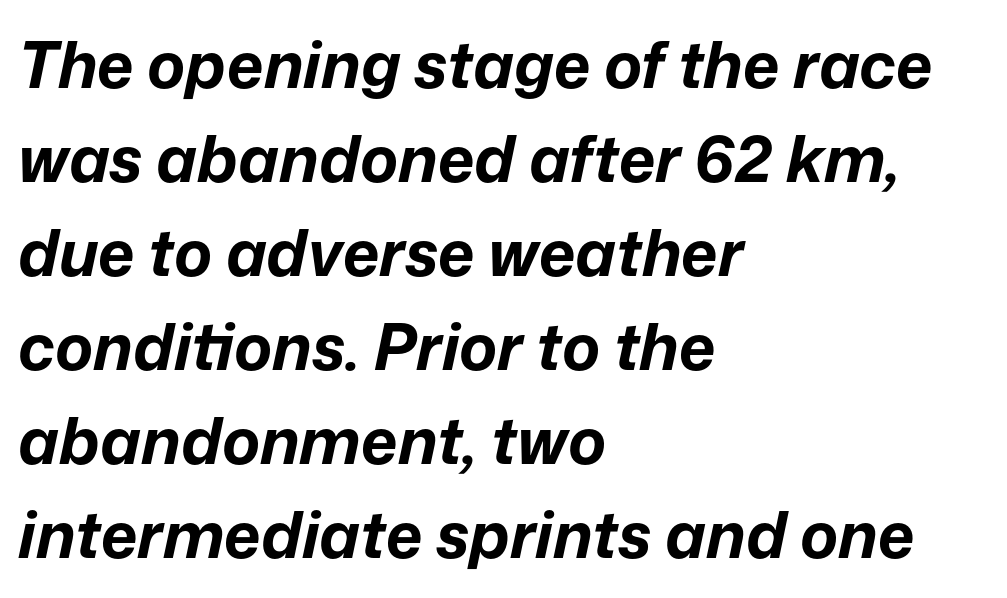
{"italic": "yes", "lean": "right", "slant_degrees": 12, "bold": "yes", "weight": "bold", "width": "normal", "stroke_contrast": "low", "x_height": "medium", "monospaced": "no", "underline": "no", "align": "left", "line_spacing": "normal", "line_spacing_ratio": 1.47, "letter_spacing": "normal", "letter_spacing_em": 0.0, "glyph_px": 64}
